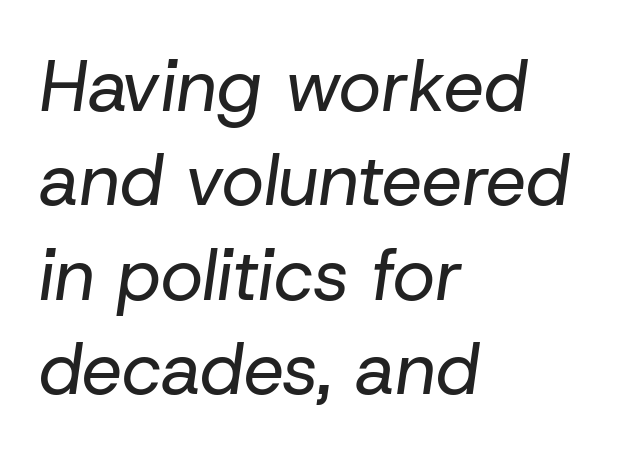
The rendering applies a slant to the glyphs. Think of a printed novel: that variable character pitch is what you see here. These lines stack with their left ends in a neat column. The gap between lines stays unmarked. How are the letters spaced? Ordinarily, with no added tracking. The weight tops out at a normal text grade.
